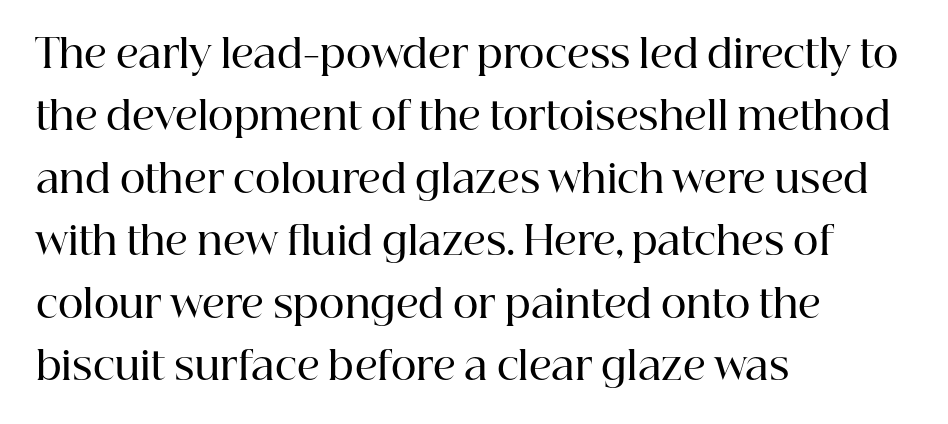
The image shows 39 px semibold serif type, upright; set left-aligned, normal line spacing (1.6x), normal letter spacing, not underlined; high stroke contrast and a medium x-height.
